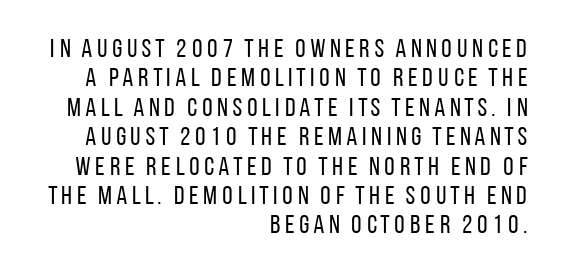
{"italic": "no", "bold": "no", "underline": "no", "align": "right", "line_spacing": "tight", "line_spacing_ratio": 1.13, "glyph_px": 26}
